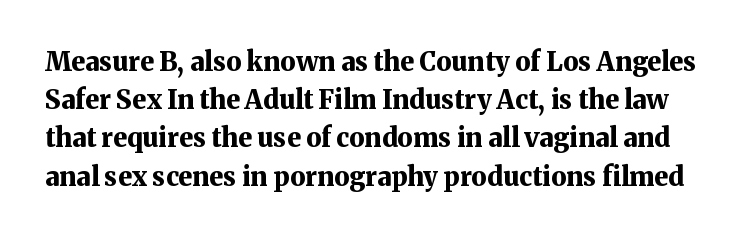
{"italic": "no", "bold": "yes", "underline": "no", "line_spacing": "normal", "line_spacing_ratio": 1.47, "letter_spacing": "normal", "letter_spacing_em": 0.0, "glyph_px": 26}
